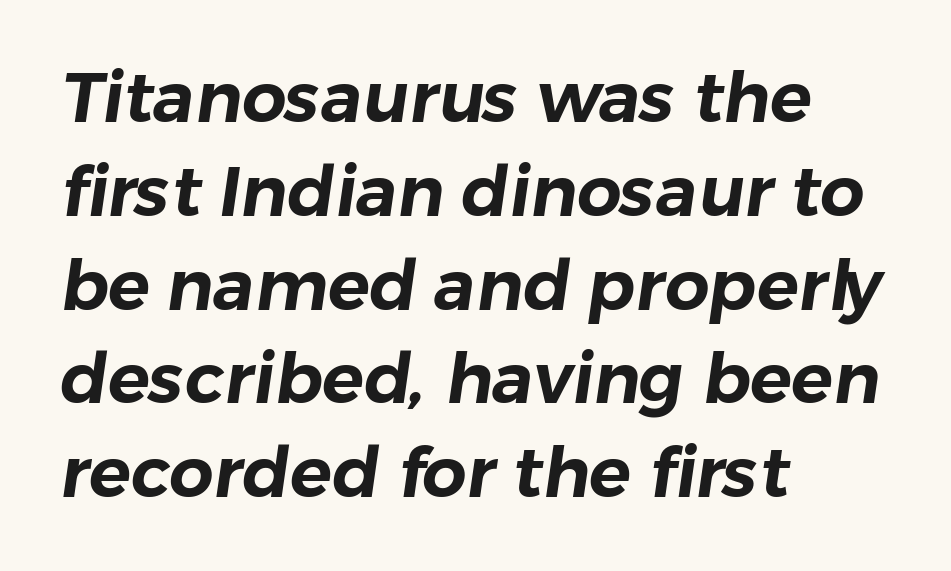
Q: Is the typeface a serif or a sans-serif typeface? A: Sans-serif.
Q: Is the text underlined? A: No.
Q: How is the paragraph aligned? A: Left-aligned.
Q: Is the spacing between letters normal or unusually wide? A: Normal.
Q: Is the spacing between lines tight, normal or loose? A: Normal.
Q: Width (condensed, normal, or wide)? A: Normal.
Q: Stroke contrast? A: Low.
Q: x-height? A: Medium.
Q: Monospaced? A: No.
